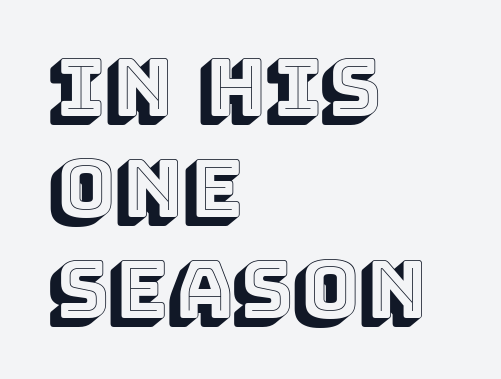
{"italic": "no", "width": "normal", "x_height": "large", "monospaced": "no", "underline": "no", "align": "left", "line_spacing": "normal", "line_spacing_ratio": 1.28, "letter_spacing": "normal", "letter_spacing_em": 0.0, "glyph_px": 79}
